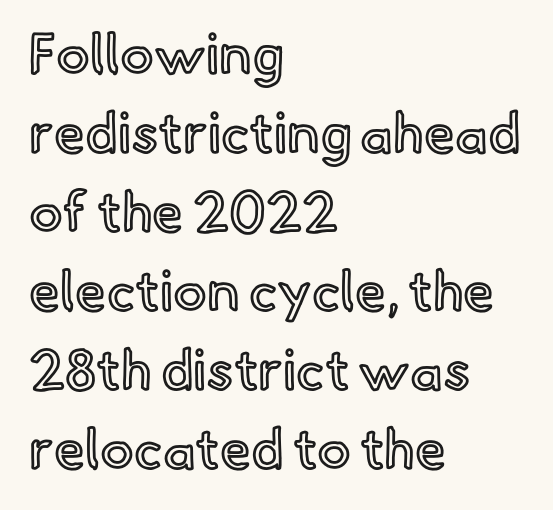
{"italic": "no", "width": "normal", "x_height": "small", "monospaced": "no", "underline": "no", "align": "left", "line_spacing": "normal", "line_spacing_ratio": 1.41, "letter_spacing": "normal", "letter_spacing_em": 0.0, "glyph_px": 56}
